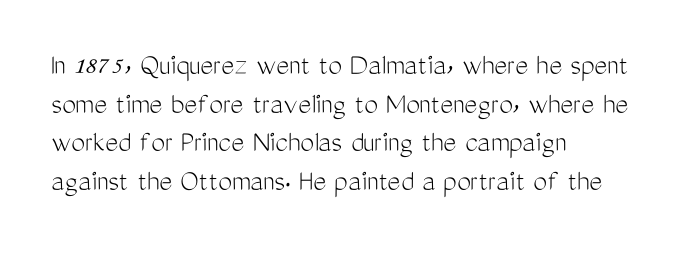
The image shows 31 px light, condensed sans-serif type, upright; set left-aligned, normal line spacing (1.25x), normal letter spacing, not underlined; medium stroke contrast and a medium x-height.
